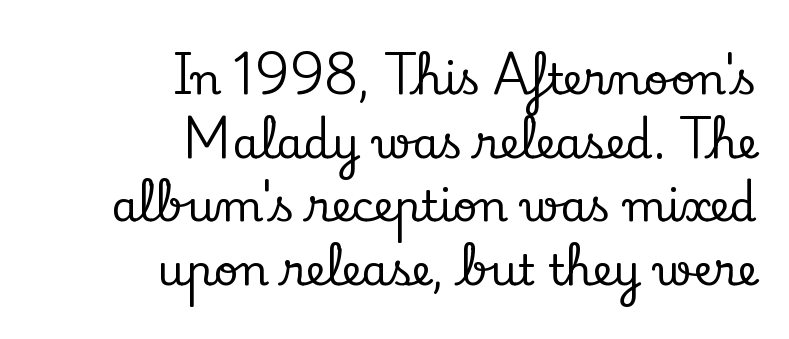
The image shows 43 px text type, upright; set right-aligned, normal line spacing (1.48x), normal letter spacing, not underlined; low stroke contrast and a small x-height.
